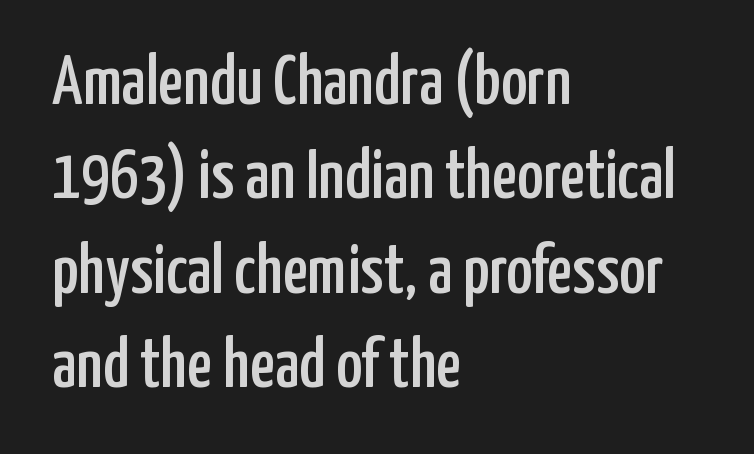
Q: Is the text italic (slanted)? A: No, it is upright.
Q: Is the typeface a serif or a sans-serif typeface? A: Sans-serif.
Q: Is the text underlined? A: No.
Q: How is the paragraph aligned? A: Left-aligned.
Q: Is the spacing between letters normal or unusually wide? A: Normal.
Q: Is the spacing between lines tight, normal or loose? A: Normal.
Q: Width (condensed, normal, or wide)? A: Condensed.
Q: Stroke contrast? A: Low.
Q: x-height? A: Medium.
Q: Monospaced? A: No.
